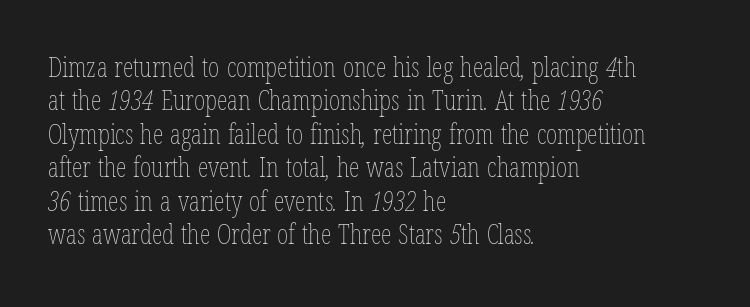
Leftover space on each line is placed entirely after the last word. Descender tails drop into unmarked territory. Standard letterfit; no display-style spreading of the glyphs. The font sits on the lighter half of the weight spectrum, regular included.
